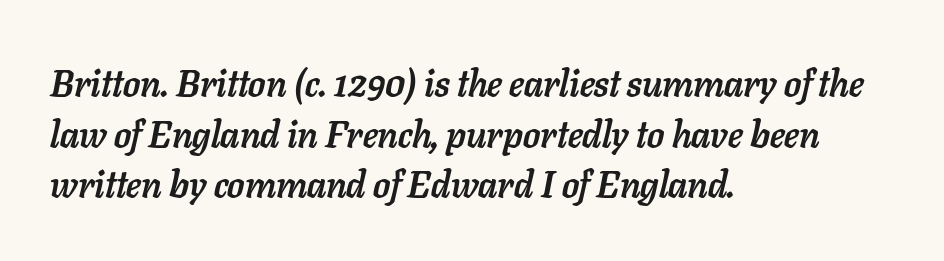
Q: Is the text bold? A: Yes.
Q: Is the text italic (slanted)? A: Yes, it leans right by about 11 degrees.
Q: Is the text underlined? A: No.
Q: How is the paragraph aligned? A: Left-aligned.
Q: Is the spacing between letters normal or unusually wide? A: Normal.
Q: Is the spacing between lines tight, normal or loose? A: Normal.
Q: Width (condensed, normal, or wide)? A: Normal.
Q: Stroke contrast? A: Low.
Q: x-height? A: Medium.
Q: Monospaced? A: No.
